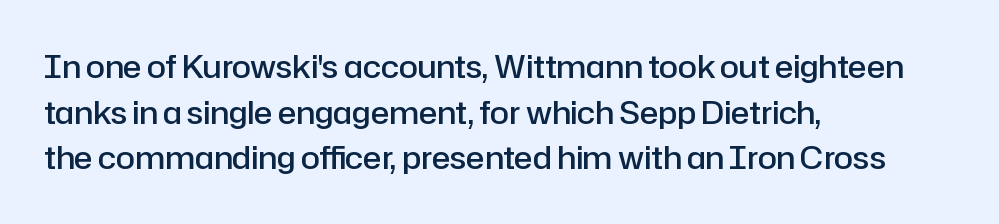
Q: Is the text bold? A: Semi-bold.
Q: Is the text italic (slanted)? A: No, it is upright.
Q: Is the typeface a serif or a sans-serif typeface? A: Sans-serif.
Q: Is the text underlined? A: No.
Q: How is the paragraph aligned? A: Left-aligned.
Q: Is the spacing between letters normal or unusually wide? A: Normal.
Q: Is the spacing between lines tight, normal or loose? A: Normal.
Q: Width (condensed, normal, or wide)? A: Normal.
Q: Stroke contrast? A: Low.
Q: x-height? A: Medium.
Q: Monospaced? A: No.
